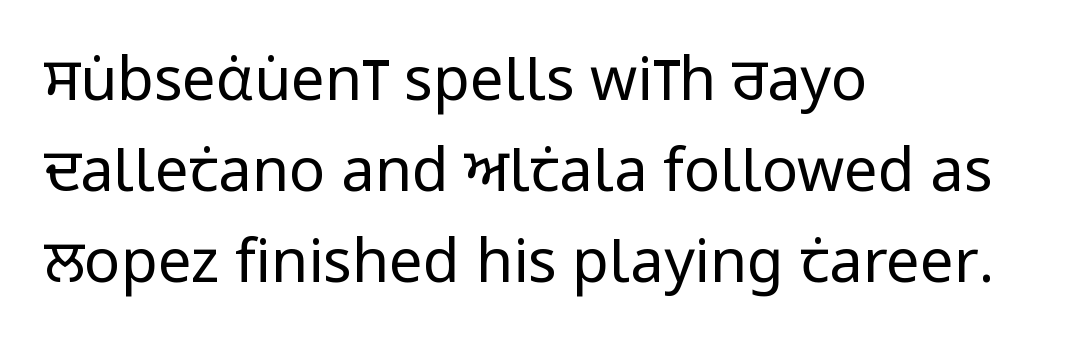
Q: Is the text bold? A: No.
Q: Is the text italic (slanted)? A: No, it is upright.
Q: Is the typeface a serif or a sans-serif typeface? A: Sans-serif.
Q: Is the text underlined? A: No.
Q: How is the paragraph aligned? A: Left-aligned.
Q: Is the spacing between letters normal or unusually wide? A: Normal.
Q: Is the spacing between lines tight, normal or loose? A: Normal.
Q: Width (condensed, normal, or wide)? A: Condensed.
Q: Stroke contrast? A: Low.
Q: x-height? A: Large.
Q: Monospaced? A: No.
